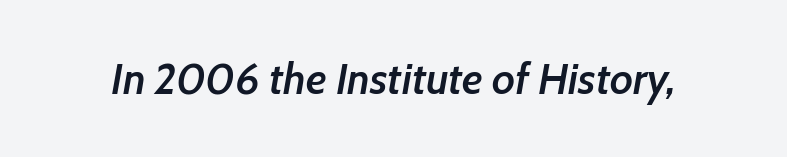
Q: Is the text bold? A: Semi-bold.
Q: Is the text italic (slanted)? A: Yes, it leans right by about 7 degrees.
Q: Is the text underlined? A: No.
Q: Is the spacing between letters normal or unusually wide? A: Normal.
Q: Width (condensed, normal, or wide)? A: Normal.
Q: Stroke contrast? A: Low.
Q: x-height? A: Medium.
Q: Monospaced? A: No.
